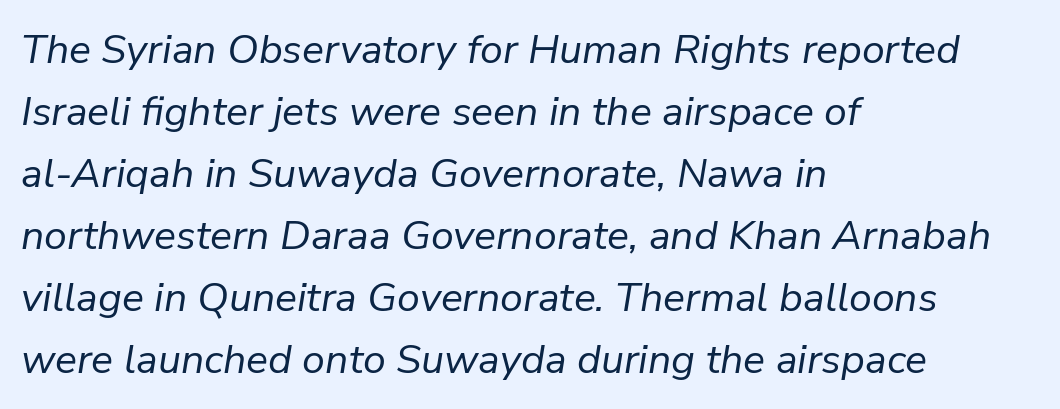
The image shows 41 px regular-weight type, italic (leaning right); set left-aligned, normal line spacing (1.51x), normal letter spacing, not underlined; low stroke contrast and a medium x-height.
